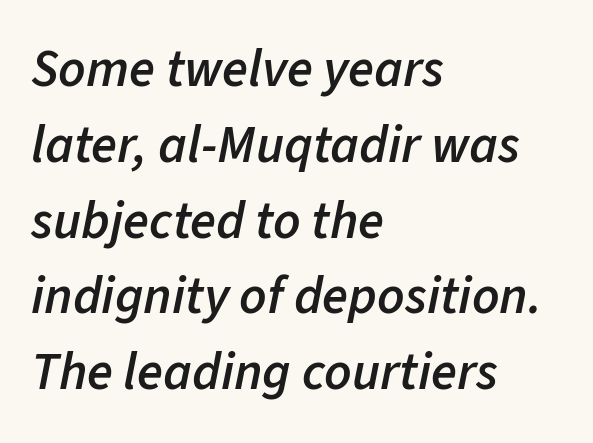
{"italic": "yes", "lean": "right", "slant_degrees": 11, "bold": "semi", "weight": "semibold", "width": "normal", "stroke_contrast": "low", "x_height": "medium", "monospaced": "no", "underline": "no", "align": "left", "line_spacing": "normal", "line_spacing_ratio": 1.43, "letter_spacing": "normal", "letter_spacing_em": 0.0, "glyph_px": 53}
